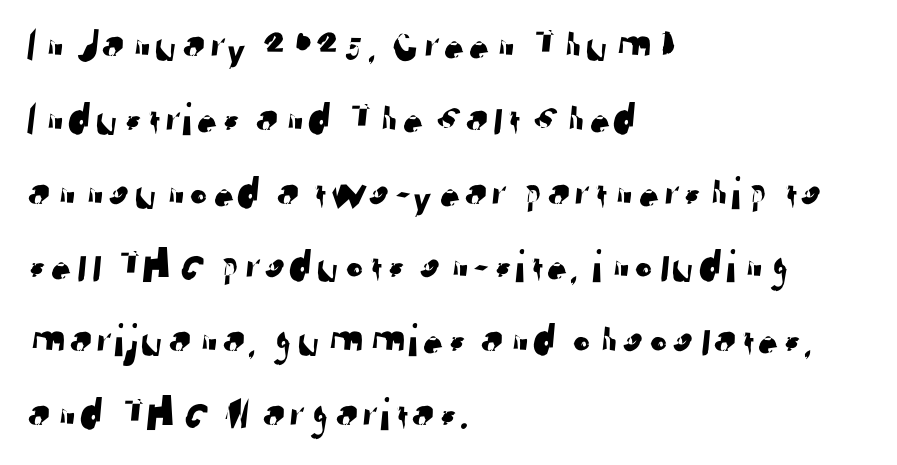
Q: Is the typeface a serif or a sans-serif typeface? A: Sans-serif.
Q: Is the text underlined? A: No.
Q: How is the paragraph aligned? A: Left-aligned.
Q: Is the spacing between letters normal or unusually wide? A: Normal.
Q: Is the spacing between lines tight, normal or loose? A: Normal.
Q: Width (condensed, normal, or wide)? A: Normal.
Q: Stroke contrast? A: Low.
Q: x-height? A: Medium.
Q: Monospaced? A: No.
